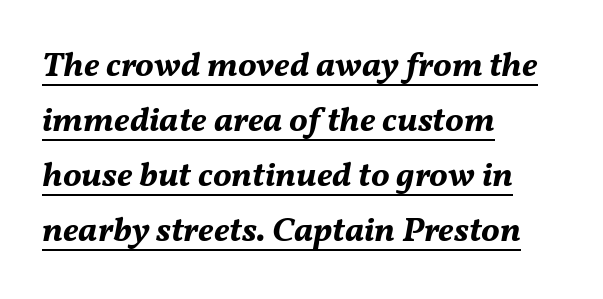
Notice how thick the strokes are: this is what a full bold looks like. Nothing unusual about the tracking: characters are spaced as the font intends. It's the slanting kind of type. The line-height multiplier appears to be the usual default. Caption: lettering with a line underneath. Note the varied advance widths — an 'i' is clearly narrower than an 'm'.
